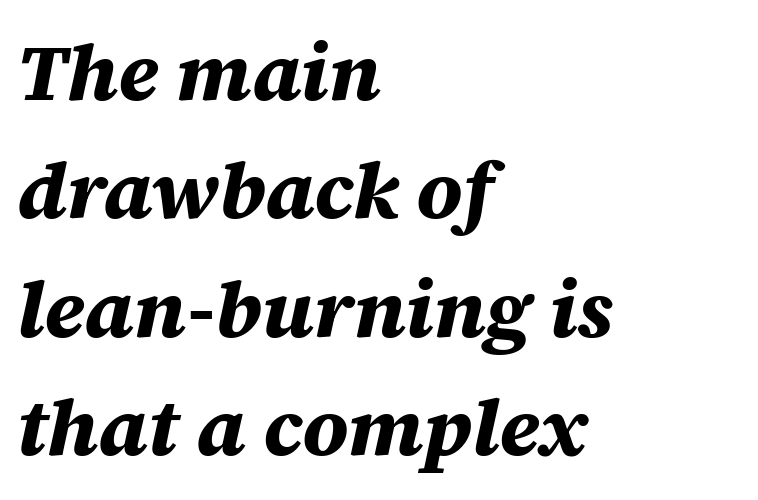
The image shows 80 px bold type, italic (leaning right); set left-aligned, normal line spacing (1.48x), normal letter spacing, not underlined; medium stroke contrast and a large x-height.
